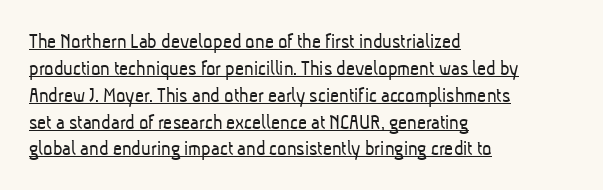
{"bold": "no", "underline": "yes", "align": "left", "line_spacing_ratio": 1.22, "letter_spacing": "normal", "letter_spacing_em": 0.0, "glyph_px": 22}
